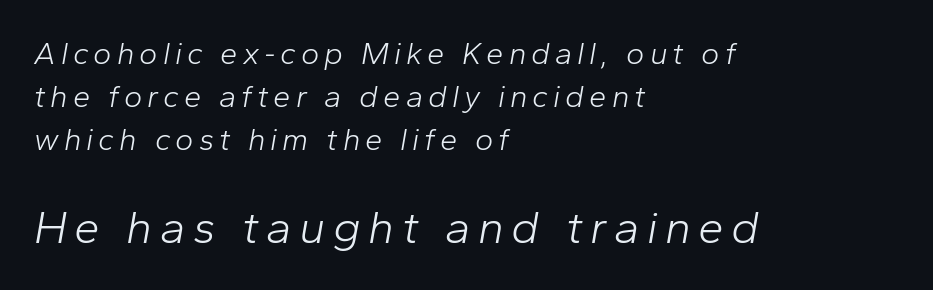
{"italic": "yes", "lean": "right", "slant_degrees": 10, "bold": "no", "weight": "light", "width": "normal", "stroke_contrast": "low", "x_height": "medium", "monospaced": "no", "underline": "no", "align": "left", "line_spacing": "normal", "line_spacing_ratio": 1.38, "larger_block": "second", "size_ratio": 1.48, "glyph_px": 46}
